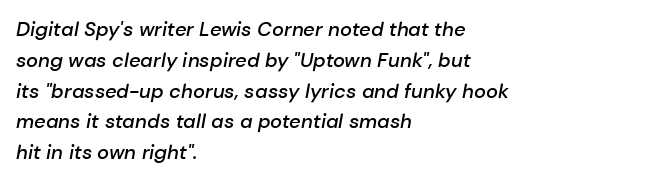
Q: Is the text bold? A: Semi-bold.
Q: Is the text italic (slanted)? A: Yes, it leans right by about 10 degrees.
Q: Is the text underlined? A: No.
Q: How is the paragraph aligned? A: Left-aligned.
Q: Is the spacing between letters normal or unusually wide? A: Normal.
Q: Is the spacing between lines tight, normal or loose? A: Normal.
